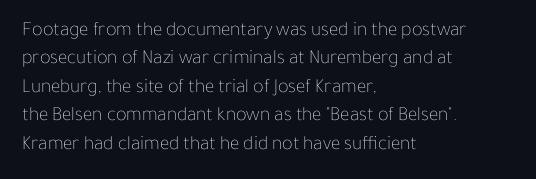
The image shows 20 px text type, upright; set left-aligned, normal line spacing (1.42x), normal letter spacing, not underlined.
